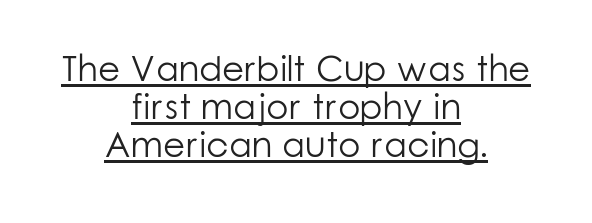
The image shows 36 px light sans-serif type, upright; set centered, tight line spacing (1.05x), normal letter spacing, underlined; low stroke contrast and a medium x-height.
